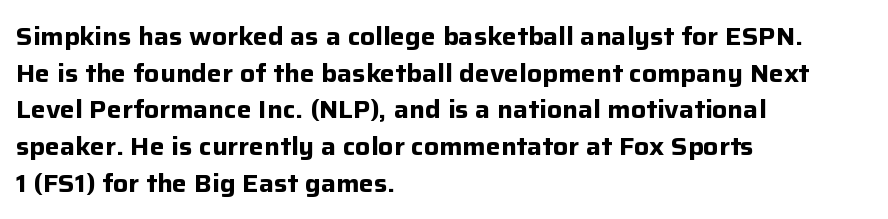
{"italic": "no", "bold": "yes", "underline": "no", "align": "left", "line_spacing": "normal", "line_spacing_ratio": 1.47, "letter_spacing": "normal", "letter_spacing_em": 0.0, "glyph_px": 25}
